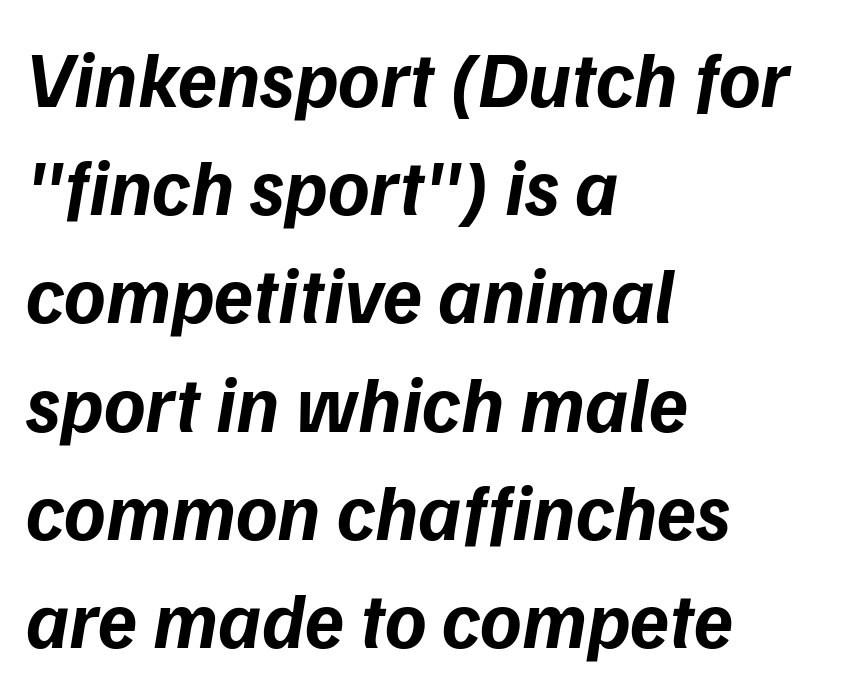
Q: Is the text bold? A: Yes.
Q: Is the typeface a serif or a sans-serif typeface? A: Sans-serif.
Q: Is the text underlined? A: No.
Q: How is the paragraph aligned? A: Left-aligned.
Q: Is the spacing between letters normal or unusually wide? A: Normal.
Q: Is the spacing between lines tight, normal or loose? A: Normal.
Q: Width (condensed, normal, or wide)? A: Normal.
Q: Stroke contrast? A: Low.
Q: x-height? A: Medium.
Q: Monospaced? A: No.
